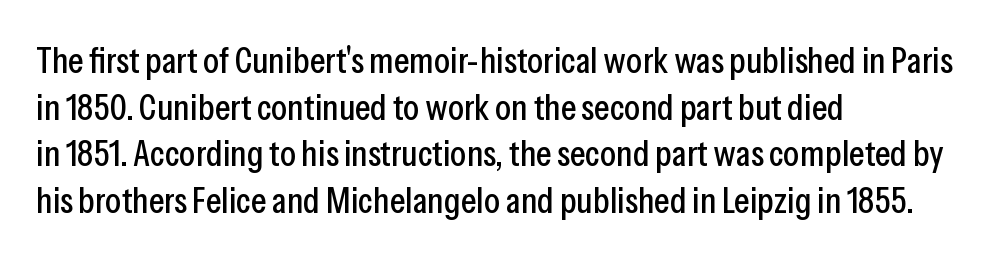
Unlike a traditional serif, this face leaves its strokes unadorned. These lines keep a tight, regular rhythm from letter to letter. Compared with typical paragraphs, the rows here are spaced about the same. Alignment: flush left. Proportional: the letters do not fall into vertical columns. Italic: no, the glyphs are upright roman.
